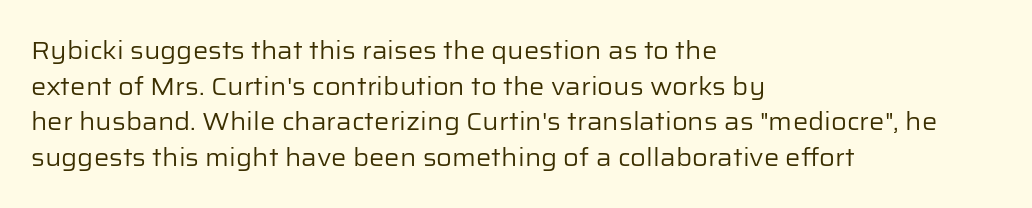
The image shows 24 px text type, upright; set left-aligned, normal line spacing (1.48x), normal letter spacing, not underlined.
